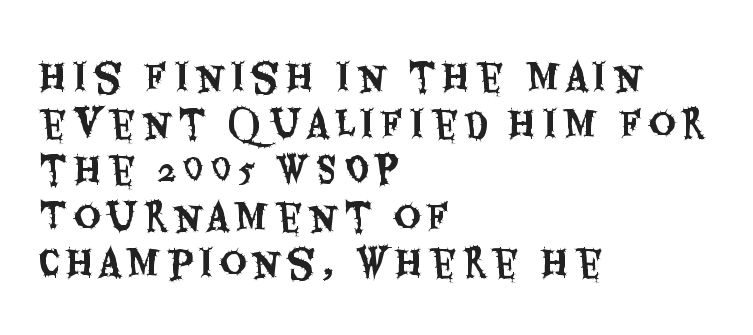
Characters remain perfectly vertical along every line. The area under the type is left untouched. These lines are rendered in a variable-pitch font. Compared with a centered layout, this one pins lines to the left instead. A typesetter would call this leading conventional body-copy spacing. To sum up the face: it is a sans, with no serifs.
